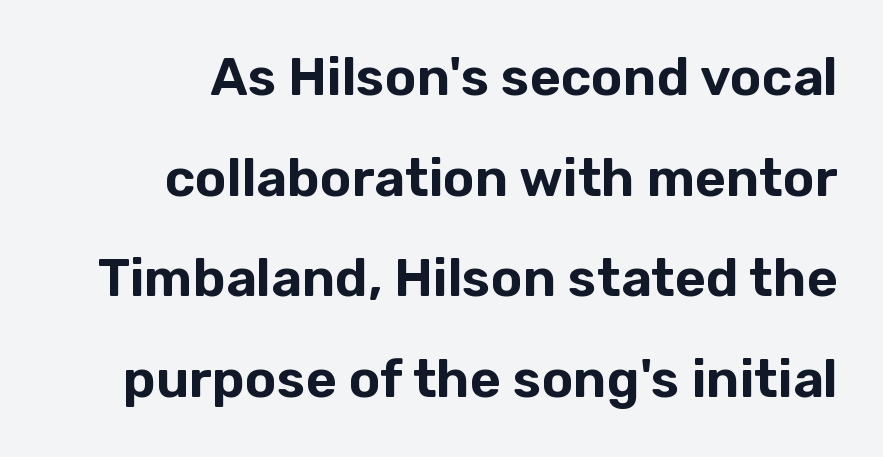
This sample is right-justified, so line beginnings fall wherever the words allow. Is there much room between lines? Yes — plenty of vertical air separates them. The specimen reads as upright at a glance. Underlining? Definitely not there.
